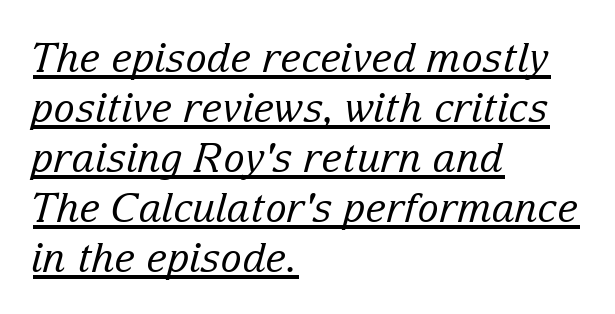
{"serif": "yes", "italic": "yes", "lean": "right", "slant_degrees": 15, "bold": "no", "weight": "regular", "width": "normal", "stroke_contrast": "low", "x_height": "medium", "monospaced": "no", "underline": "yes", "align": "left", "line_spacing": "normal", "line_spacing_ratio": 1.25, "letter_spacing": "normal", "letter_spacing_em": 0.0, "glyph_px": 40}
